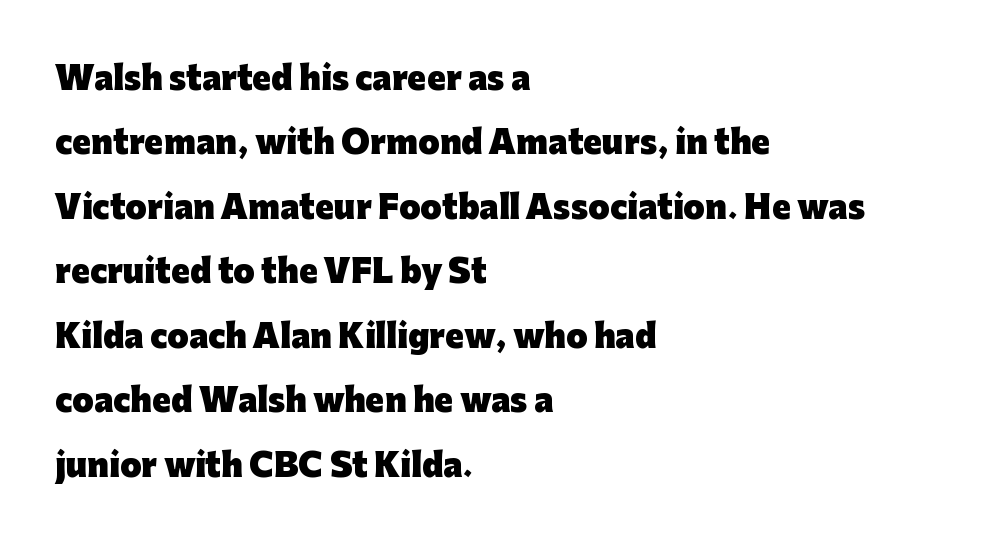
Q: Is the text bold? A: Yes.
Q: Is the text italic (slanted)? A: No, it is upright.
Q: Is the typeface a serif or a sans-serif typeface? A: Sans-serif.
Q: Is the text underlined? A: No.
Q: How is the paragraph aligned? A: Left-aligned.
Q: Is the spacing between letters normal or unusually wide? A: Normal.
Q: Is the spacing between lines tight, normal or loose? A: Loose.
Q: Width (condensed, normal, or wide)? A: Normal.
Q: Stroke contrast? A: Low.
Q: x-height? A: Medium.
Q: Monospaced? A: No.
